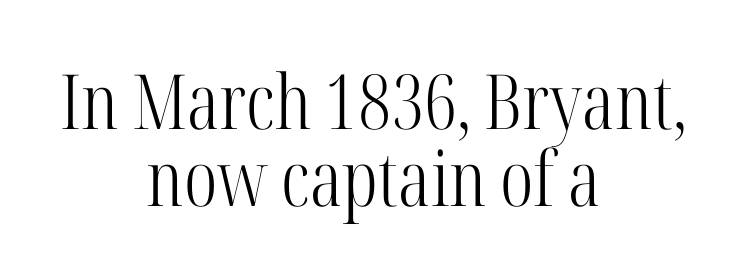
{"serif": "yes", "italic": "no", "bold": "no", "weight": "light", "width": "condensed", "stroke_contrast": "high", "x_height": "medium", "monospaced": "no", "underline": "no", "align": "center", "line_spacing": "tight", "line_spacing_ratio": 1.01, "letter_spacing": "normal", "letter_spacing_em": 0.0, "glyph_px": 76}
